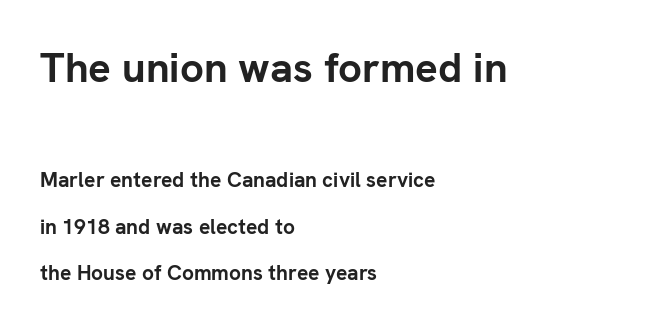
{"serif": "no", "italic": "no", "bold": "yes", "weight": "semibold", "width": "normal", "stroke_contrast": "low", "x_height": "medium", "monospaced": "no", "underline": "no", "align": "left", "line_spacing": "loose", "line_spacing_ratio": 2.21, "letter_spacing": "normal", "letter_spacing_em": 0.0, "larger_block": "first", "size_ratio": 2.0, "glyph_px": 42}
